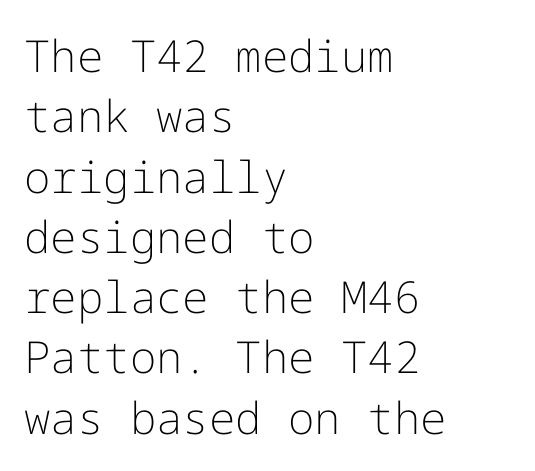
The image shows 44 px light sans-serif type, upright; set left-aligned, normal line spacing (1.37x), normal letter spacing, not underlined; low stroke contrast and a medium x-height.
